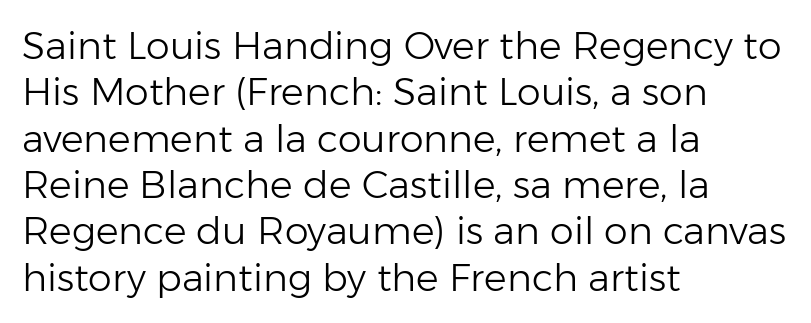
The image shows 38 px light sans-serif type, upright; set left-aligned, line spacing 1.22x, normal letter spacing, not underlined; low stroke contrast and a medium x-height.
